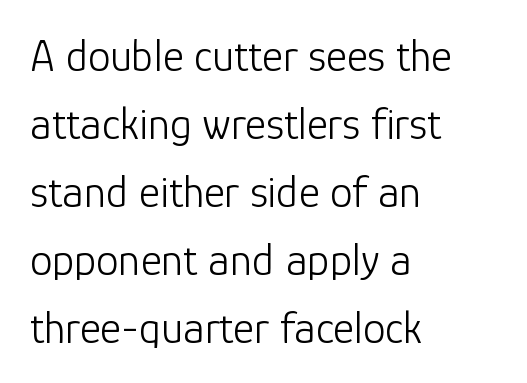
The text was rendered using a sans face with plain stroke endings. Each word holds together tightly as a unit, with standard inter-letter gaps. Each row of text sits above clean, open space. Compared with a typical body face, this is equally light or lighter still. The rows are spaced the way most documents space them.
